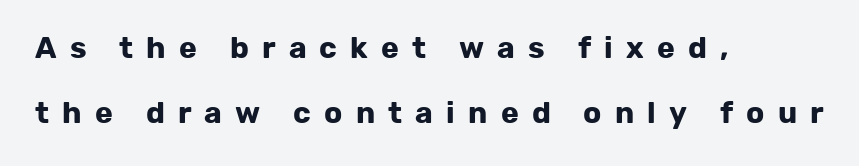
Q: Is the text bold? A: Yes.
Q: Is the text italic (slanted)? A: No, it is upright.
Q: Is the typeface a serif or a sans-serif typeface? A: Sans-serif.
Q: Is the text underlined? A: No.
Q: How is the paragraph aligned? A: Left-aligned.
Q: Is the spacing between letters normal or unusually wide? A: Unusually wide.
Q: Is the spacing between lines tight, normal or loose? A: Loose.
Q: Width (condensed, normal, or wide)? A: Normal.
Q: Stroke contrast? A: Low.
Q: x-height? A: Medium.
Q: Monospaced? A: No.
